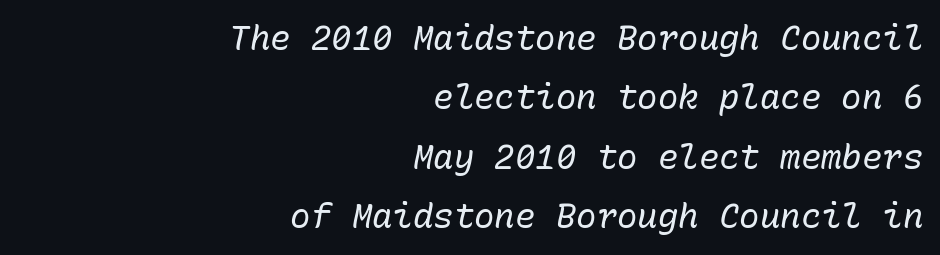
The image shows 34 px regular-weight type, italic (leaning right), monospaced; set right-aligned, line spacing 1.75x, normal letter spacing, not underlined; low stroke contrast and a medium x-height.
